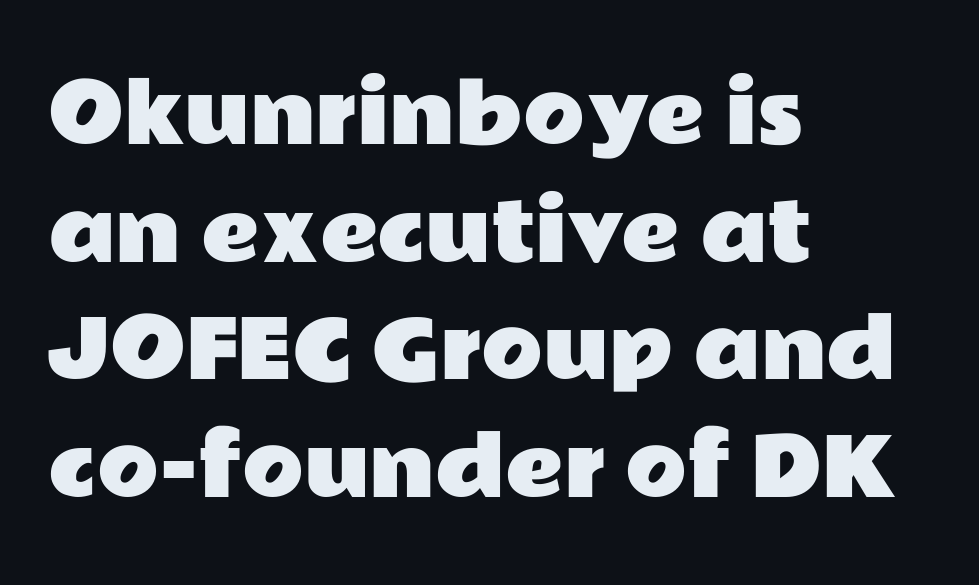
Q: Is the text italic (slanted)? A: No, it is upright.
Q: Is the typeface a serif or a sans-serif typeface? A: Sans-serif.
Q: Is the text underlined? A: No.
Q: How is the paragraph aligned? A: Left-aligned.
Q: Is the spacing between letters normal or unusually wide? A: Normal.
Q: Is the spacing between lines tight, normal or loose? A: Normal.
Q: Width (condensed, normal, or wide)? A: Wide.
Q: Stroke contrast? A: Low.
Q: x-height? A: Medium.
Q: Monospaced? A: No.
